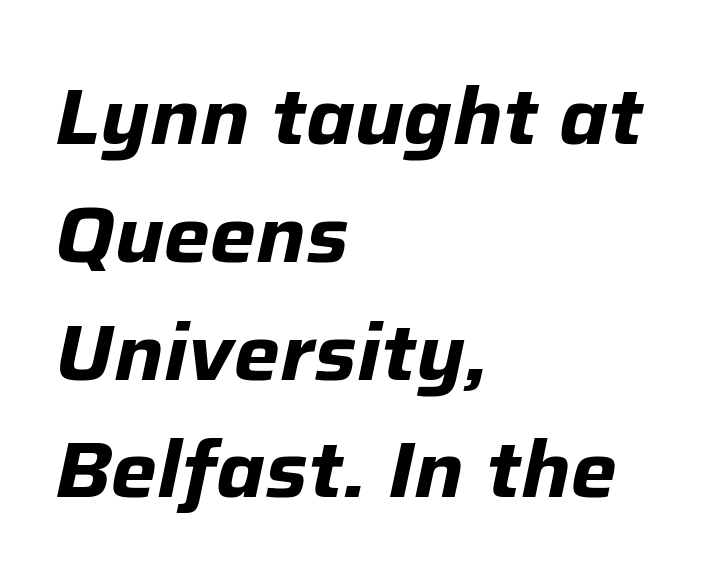
Q: Is the text bold? A: Yes.
Q: Is the text italic (slanted)? A: Yes, it leans right by about 12 degrees.
Q: Is the text underlined? A: No.
Q: How is the paragraph aligned? A: Left-aligned.
Q: Is the spacing between letters normal or unusually wide? A: Normal.
Q: Is the spacing between lines tight, normal or loose? A: Normal.
Q: Width (condensed, normal, or wide)? A: Normal.
Q: Stroke contrast? A: Low.
Q: x-height? A: Medium.
Q: Monospaced? A: No.
